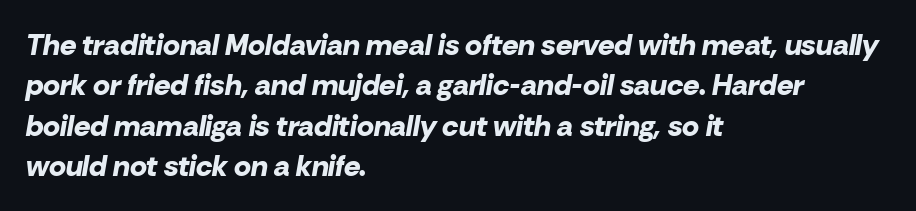
{"italic": "yes", "lean": "right", "slant_degrees": 10, "bold": "yes", "weight": "bold", "width": "normal", "stroke_contrast": "low", "x_height": "medium", "monospaced": "no", "underline": "no", "align": "left", "line_spacing": "normal", "line_spacing_ratio": 1.39, "letter_spacing": "normal", "letter_spacing_em": 0.0, "glyph_px": 29}
